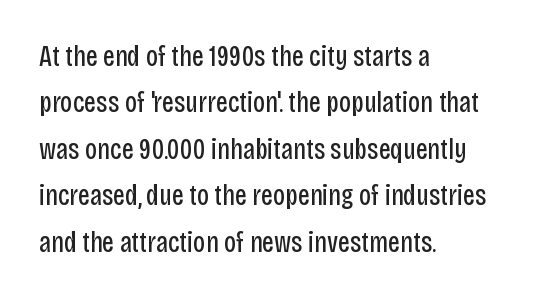
Q: Is the text bold? A: No.
Q: Is the text italic (slanted)? A: No, it is upright.
Q: Is the typeface a serif or a sans-serif typeface? A: Sans-serif.
Q: Is the text underlined? A: No.
Q: How is the paragraph aligned? A: Left-aligned.
Q: Is the spacing between letters normal or unusually wide? A: Normal.
Q: Is the spacing between lines tight, normal or loose? A: Normal.
Q: Width (condensed, normal, or wide)? A: Condensed.
Q: Stroke contrast? A: Low.
Q: x-height? A: Large.
Q: Monospaced? A: No.
